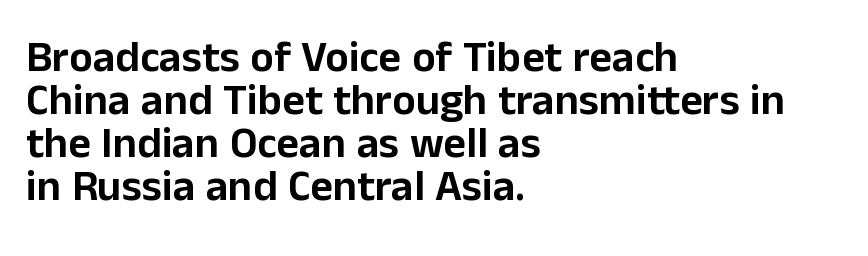
{"serif": "no", "italic": "no", "width": "normal", "stroke_contrast": "low", "x_height": "medium", "monospaced": "no", "underline": "no", "align": "left", "line_spacing": "tight", "line_spacing_ratio": 0.98, "letter_spacing": "normal", "letter_spacing_em": 0.0, "glyph_px": 44}
